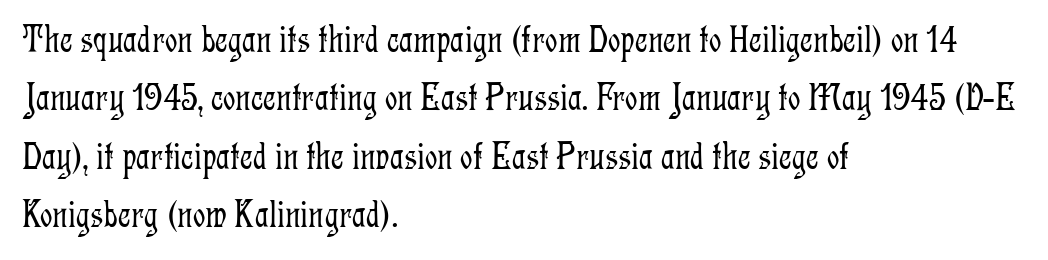
Q: Is the text bold? A: No.
Q: Is the text italic (slanted)? A: No, it is upright.
Q: Is the typeface a serif or a sans-serif typeface? A: Serif.
Q: Is the text underlined? A: No.
Q: How is the paragraph aligned? A: Left-aligned.
Q: Is the spacing between letters normal or unusually wide? A: Normal.
Q: Is the spacing between lines tight, normal or loose? A: Normal.
Q: Width (condensed, normal, or wide)? A: Condensed.
Q: Stroke contrast? A: Low.
Q: x-height? A: Medium.
Q: Monospaced? A: No.
